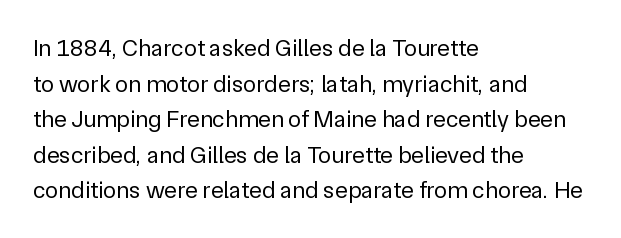
Q: Is the text bold? A: No.
Q: Is the text italic (slanted)? A: No, it is upright.
Q: Is the text underlined? A: No.
Q: How is the paragraph aligned? A: Left-aligned.
Q: Is the spacing between letters normal or unusually wide? A: Normal.
Q: Is the spacing between lines tight, normal or loose? A: Normal.
